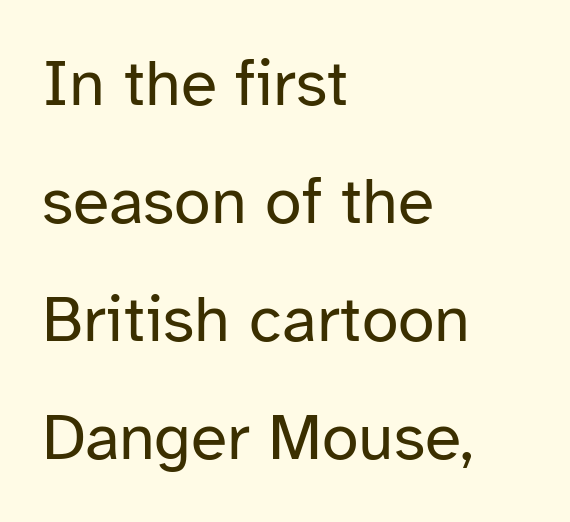
The type is set solid horizontally, with unmodified tracking. A quiet, ordinary-to-light weight characterises the typeface. The letters advance in unequal steps, a hallmark of proportional type. Quick note: not italic, upright. In CSS terms this would be text-align: left.
